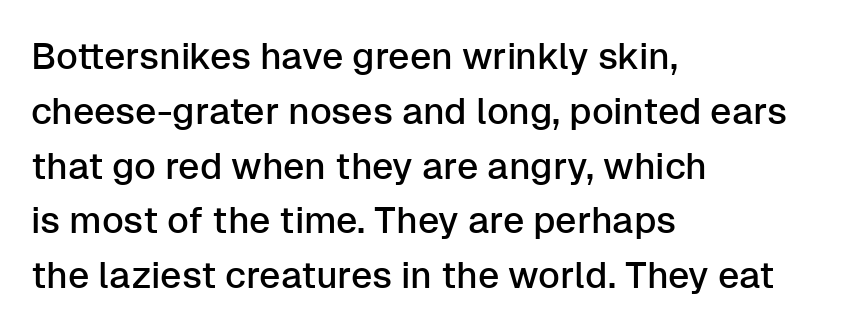
The image shows 37 px sans-serif type, upright; set left-aligned, normal line spacing (1.48x), normal letter spacing, not underlined; low stroke contrast and a medium x-height.
